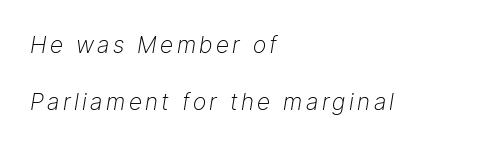
Q: Is the text bold? A: No.
Q: Is the text italic (slanted)? A: Yes, it leans right by about 9 degrees.
Q: Is the text underlined? A: No.
Q: How is the paragraph aligned? A: Left-aligned.
Q: Is the spacing between lines tight, normal or loose? A: Loose.
